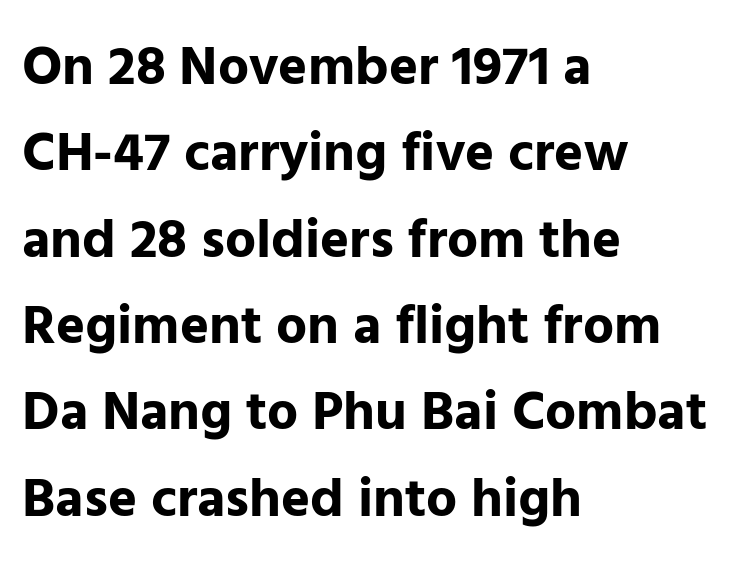
How would I describe the line gaps? Plain and ordinary. Ascenders rise straight up at ninety degrees. Letter spacing: default. On the weight axis this lands at bold, roughly 700. Reading down the block, your eye returns to a fixed left position each line.
